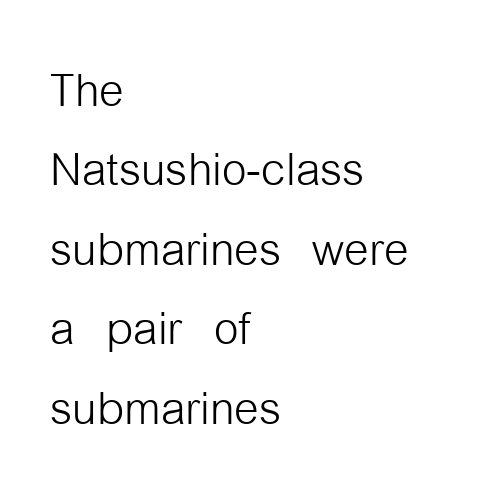
{"serif": "no", "italic": "no", "bold": "no", "weight": "light", "width": "condensed", "stroke_contrast": "low", "x_height": "medium", "monospaced": "no", "underline": "no", "align": "left", "line_spacing": "normal", "line_spacing_ratio": 1.26, "letter_spacing": "normal", "letter_spacing_em": 0.0, "glyph_px": 63}
